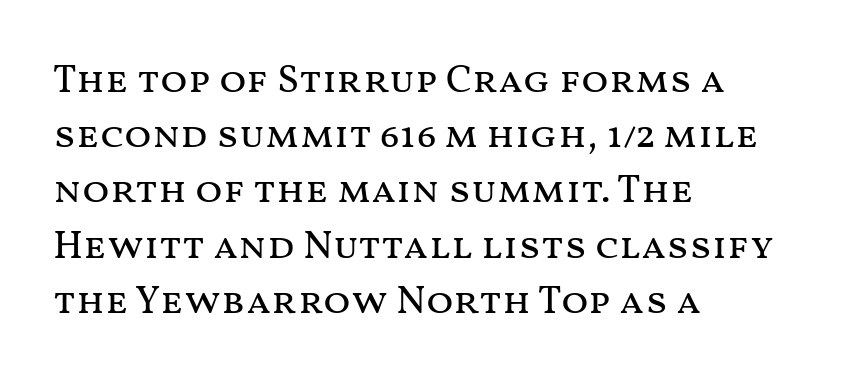
{"italic": "no", "bold": "no", "weight": "regular", "width": "wide", "stroke_contrast": "medium", "x_height": "medium", "monospaced": "no", "underline": "no", "align": "left", "line_spacing": "normal", "line_spacing_ratio": 1.38, "letter_spacing": "normal", "letter_spacing_em": 0.0, "glyph_px": 40}
